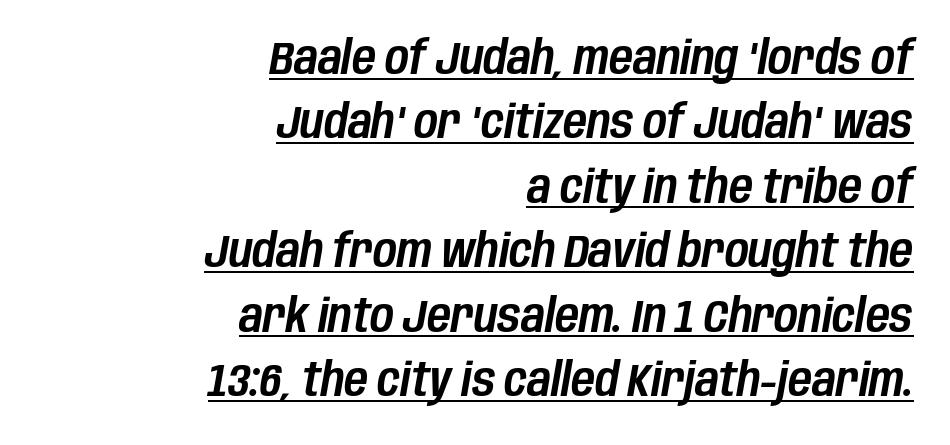
Q: Is the text italic (slanted)? A: Yes, it leans right by about 10 degrees.
Q: Is the text underlined? A: Yes.
Q: How is the paragraph aligned? A: Right-aligned.
Q: Is the spacing between letters normal or unusually wide? A: Normal.
Q: Is the spacing between lines tight, normal or loose? A: Normal.
Q: Width (condensed, normal, or wide)? A: Condensed.
Q: Stroke contrast? A: Low.
Q: x-height? A: Large.
Q: Monospaced? A: No.
